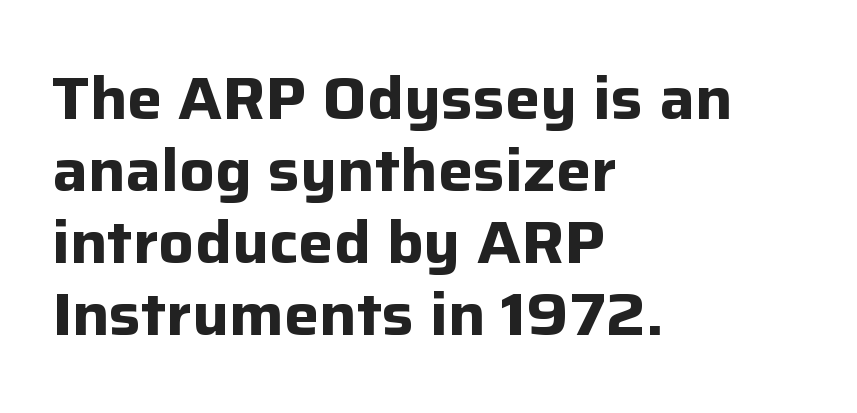
{"serif": "no", "italic": "no", "bold": "yes", "weight": "bold", "width": "normal", "stroke_contrast": "low", "x_height": "medium", "monospaced": "no", "underline": "no", "align": "left", "line_spacing_ratio": 1.22, "letter_spacing": "normal", "letter_spacing_em": 0.0, "glyph_px": 59}
